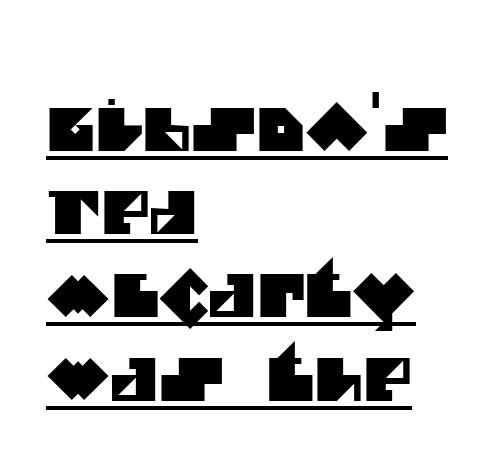
Q: Is the typeface a serif or a sans-serif typeface? A: Sans-serif.
Q: Is the text underlined? A: Yes.
Q: How is the paragraph aligned? A: Left-aligned.
Q: Is the spacing between letters normal or unusually wide? A: Normal.
Q: Is the spacing between lines tight, normal or loose? A: Normal.
Q: Width (condensed, normal, or wide)? A: Normal.
Q: Stroke contrast? A: Medium.
Q: x-height? A: Large.
Q: Monospaced? A: No.
